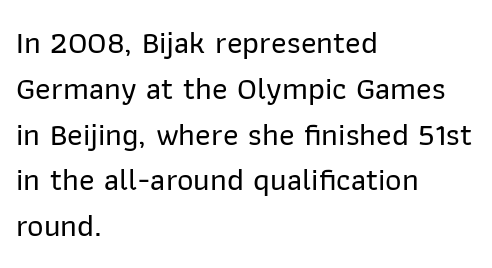
{"serif": "no", "italic": "no", "width": "normal", "stroke_contrast": "low", "x_height": "medium", "monospaced": "no", "underline": "no", "align": "left", "line_spacing": "normal", "line_spacing_ratio": 1.43, "letter_spacing": "normal", "letter_spacing_em": 0.0, "glyph_px": 32}
